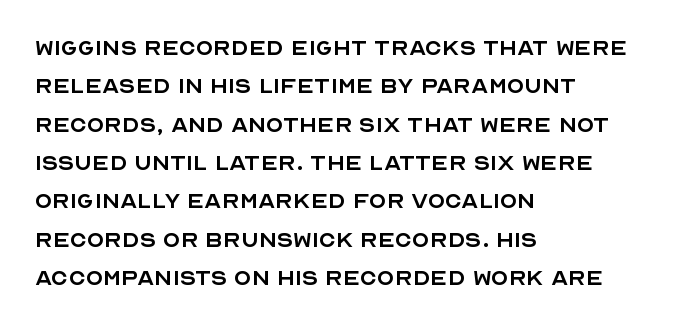
{"serif": "no", "italic": "no", "bold": "no", "weight": "regular", "width": "normal", "x_height": "large", "monospaced": "no", "underline": "no", "align": "left", "line_spacing": "normal", "line_spacing_ratio": 1.37, "letter_spacing": "normal", "letter_spacing_em": 0.0, "glyph_px": 28}
